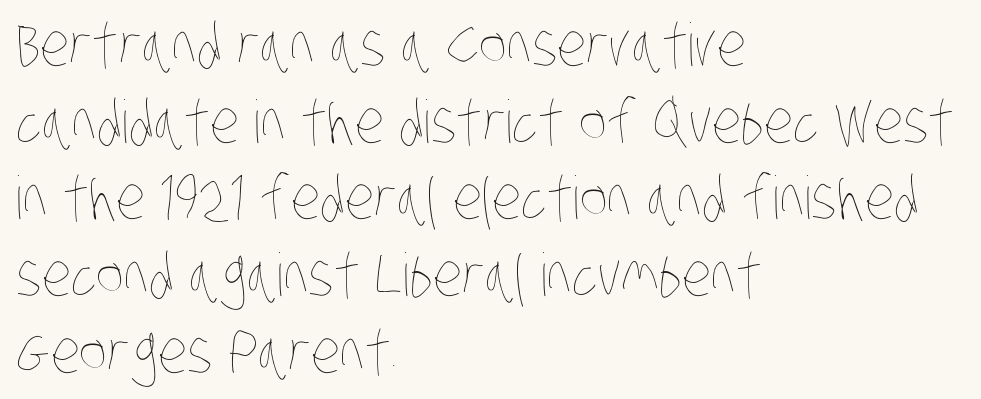
{"bold": "no", "weight": "thin", "width": "condensed", "stroke_contrast": "low", "x_height": "large", "monospaced": "no", "underline": "no", "align": "left", "line_spacing": "normal", "line_spacing_ratio": 1.3, "letter_spacing": "normal", "letter_spacing_em": 0.0, "glyph_px": 59}
